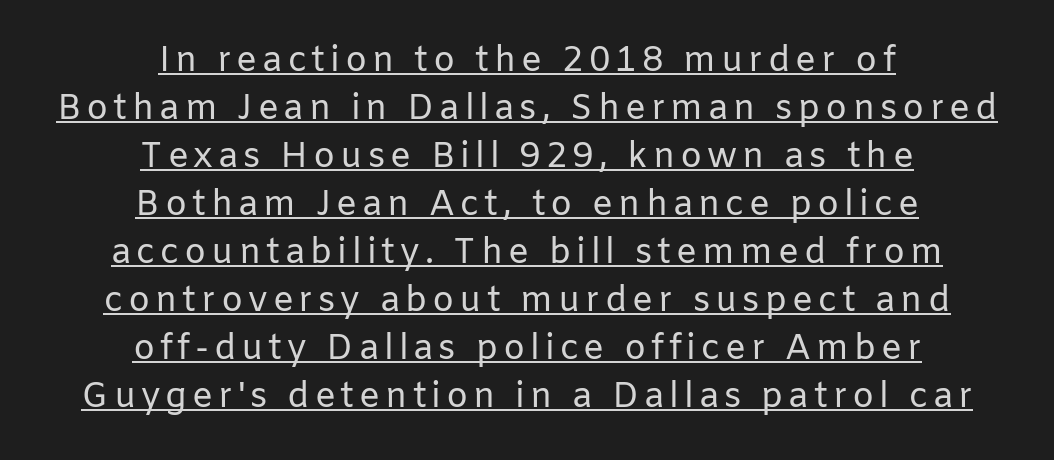
{"serif": "no", "italic": "no", "bold": "no", "weight": "regular", "width": "normal", "stroke_contrast": "low", "x_height": "medium", "monospaced": "no", "underline": "yes", "align": "center", "line_spacing": "normal", "line_spacing_ratio": 1.37, "glyph_px": 35}
